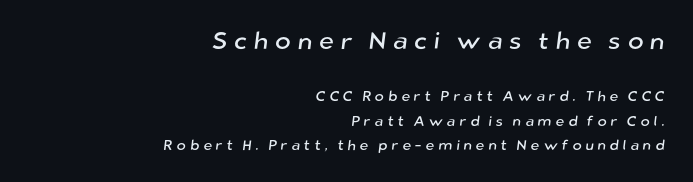
{"underline": "no", "align": "right", "line_spacing_ratio": 1.72, "letter_spacing": "wide", "letter_spacing_em": 0.27, "larger_block": "first", "size_ratio": 1.71, "glyph_px": 24}
